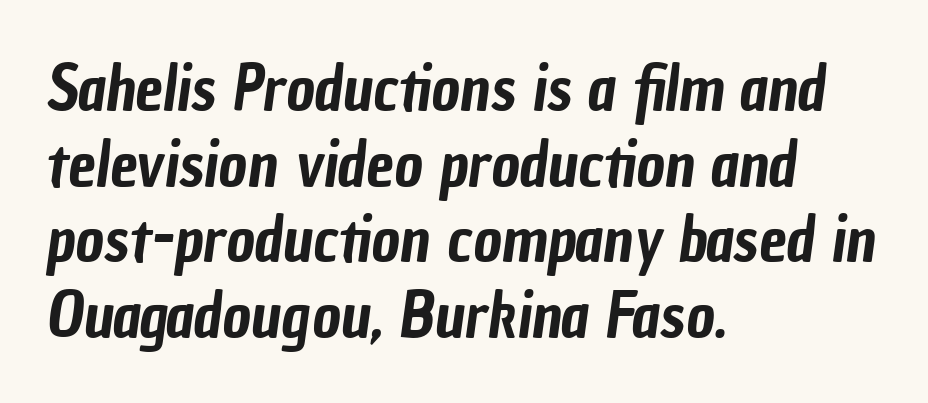
{"serif": "no", "width": "condensed", "stroke_contrast": "low", "x_height": "medium", "monospaced": "no", "underline": "no", "align": "left", "line_spacing_ratio": 1.22, "letter_spacing": "normal", "letter_spacing_em": 0.0, "glyph_px": 62}
